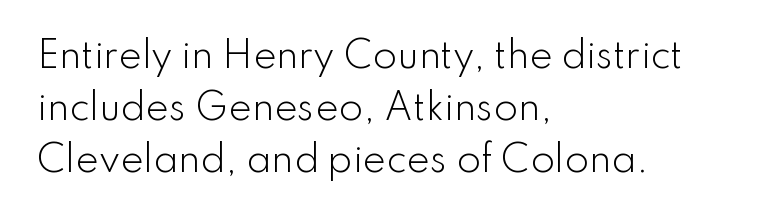
The image shows 35 px light sans-serif type, upright; set left-aligned, normal line spacing (1.48x), normal letter spacing, not underlined; low stroke contrast and a small x-height.
